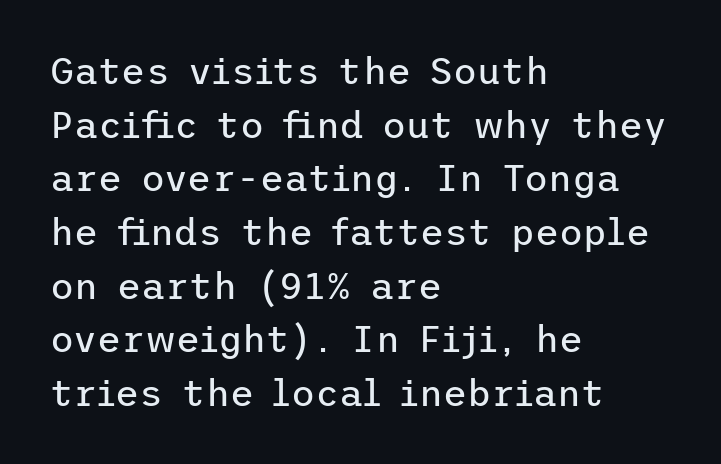
Q: Is the text bold? A: No.
Q: Is the text italic (slanted)? A: No, it is upright.
Q: Is the typeface a serif or a sans-serif typeface? A: Sans-serif.
Q: Is the text underlined? A: No.
Q: How is the paragraph aligned? A: Left-aligned.
Q: Is the spacing between letters normal or unusually wide? A: Normal.
Q: Is the spacing between lines tight, normal or loose? A: Normal.
Q: Width (condensed, normal, or wide)? A: Normal.
Q: Stroke contrast? A: Low.
Q: x-height? A: Medium.
